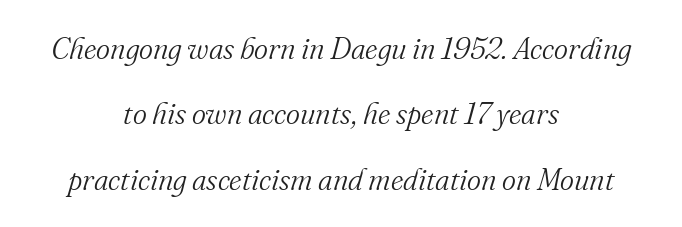
The image shows 30 px light serif type, italic (leaning right); set centered, loose line spacing (2.18x), normal letter spacing, not underlined; medium stroke contrast and a small x-height.
